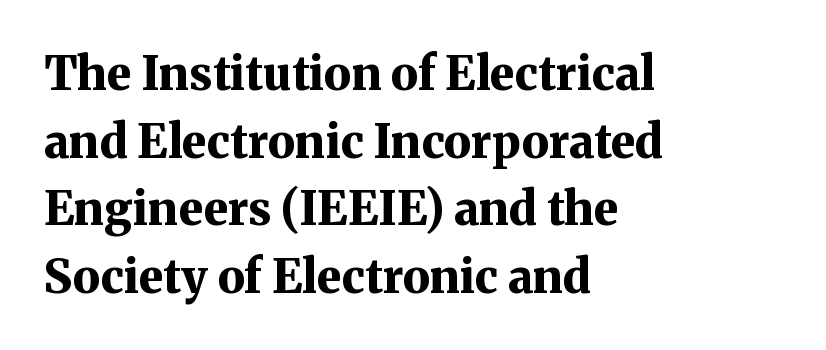
Q: Is the text bold? A: Yes.
Q: Is the text italic (slanted)? A: No, it is upright.
Q: Is the typeface a serif or a sans-serif typeface? A: Serif.
Q: Is the text underlined? A: No.
Q: How is the paragraph aligned? A: Left-aligned.
Q: Is the spacing between letters normal or unusually wide? A: Normal.
Q: Is the spacing between lines tight, normal or loose? A: Normal.
Q: Width (condensed, normal, or wide)? A: Normal.
Q: Stroke contrast? A: Medium.
Q: x-height? A: Medium.
Q: Monospaced? A: No.
